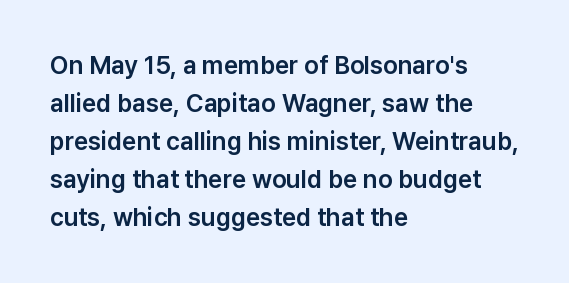
Q: Is the text italic (slanted)? A: No, it is upright.
Q: Is the text underlined? A: No.
Q: How is the paragraph aligned? A: Left-aligned.
Q: Is the spacing between letters normal or unusually wide? A: Normal.
Q: Is the spacing between lines tight, normal or loose? A: Normal.
